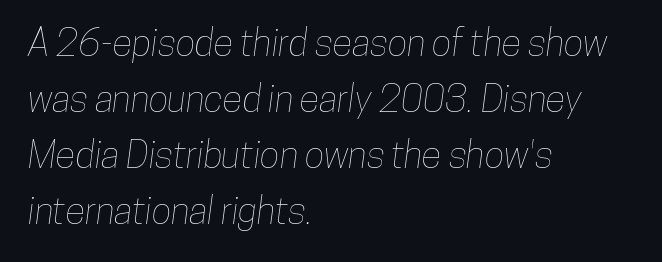
Rule under the text: the space is simply empty. Students, note that the glyphs here touch the page at normal intervals. This sample is left-justified, so line endings fall wherever the words run out. If you measured baseline to baseline, you'd find a middling distance.
